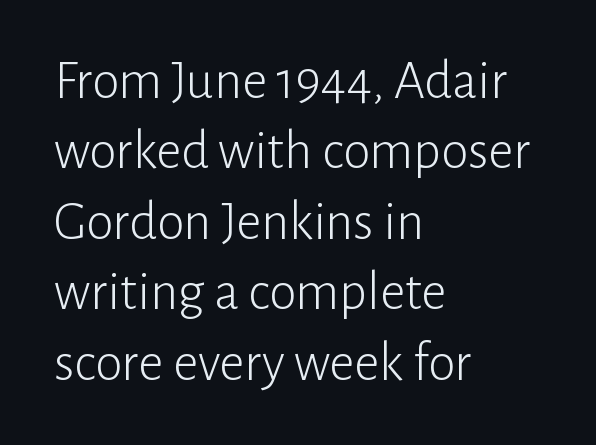
Looks like regular typesetting: each glyph gets only the width it needs. It's the straight-up-and-down kind of type. Line beginnings align vertically; line endings do not. Type without underlining. Compared with typical body copy, the letter spacing here is the same. Nope, no serifs anywhere on these letters.
